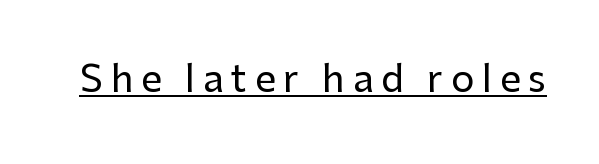
The image shows 37 px sans-serif type, upright; set unusually wide letter spacing (+0.21 em), underlined; low stroke contrast and a medium x-height.
